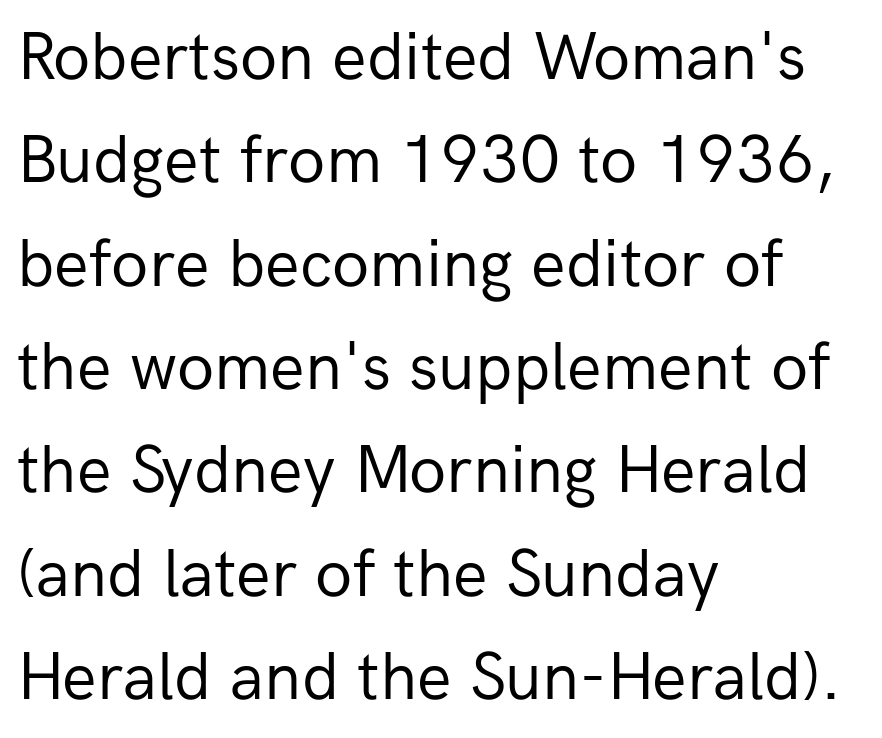
Layout note: lines flush left. You could not count columns in this text — the font is proportionally spaced. The font is comparable to plain body text, perhaps lighter. Designer's note — italics off, roman on. No feet cap the strokes, marking this as sans-serif type.
